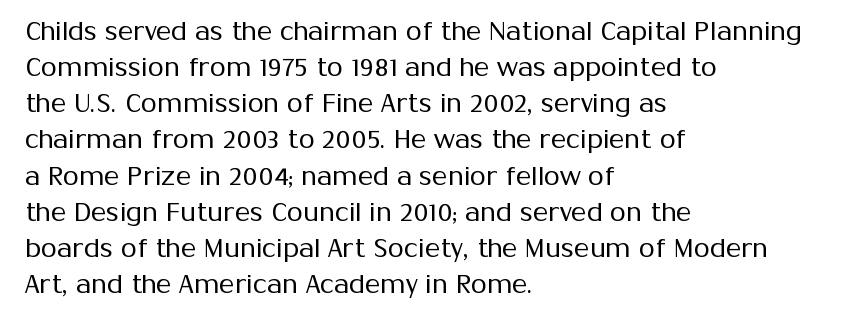
Q: Is the text bold? A: No.
Q: Is the text italic (slanted)? A: No, it is upright.
Q: Is the text underlined? A: No.
Q: How is the paragraph aligned? A: Left-aligned.
Q: Is the spacing between letters normal or unusually wide? A: Normal.
Q: Is the spacing between lines tight, normal or loose? A: Normal.
